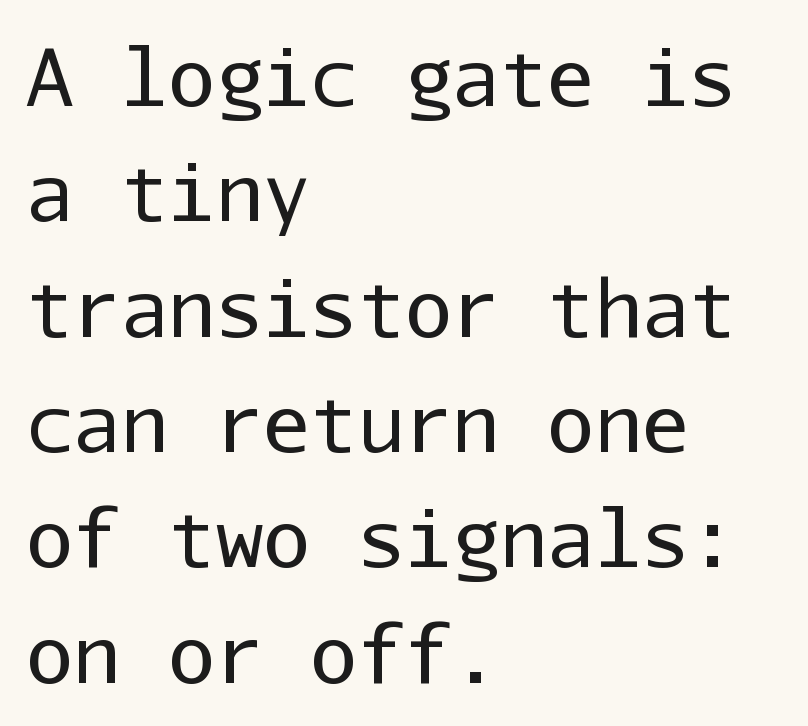
{"serif": "no", "italic": "no", "bold": "no", "weight": "regular", "width": "normal", "stroke_contrast": "low", "x_height": "medium", "monospaced": "yes", "underline": "no", "align": "left", "line_spacing": "normal", "line_spacing_ratio": 1.46, "letter_spacing": "normal", "letter_spacing_em": 0.0, "glyph_px": 79}
